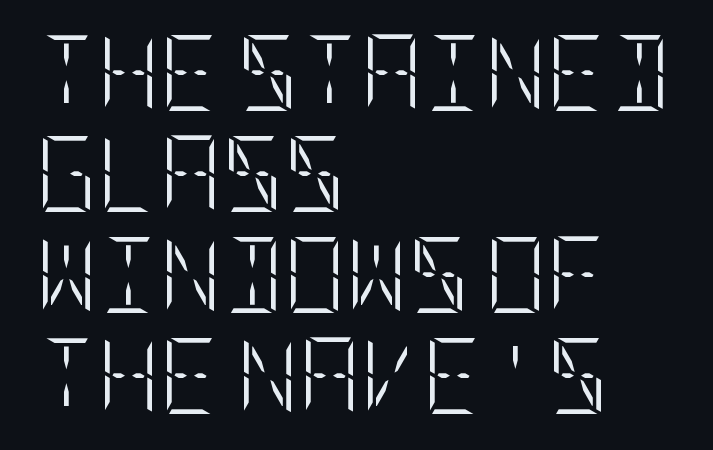
{"italic": "no", "bold": "no", "weight": "light", "width": "condensed", "stroke_contrast": "low", "x_height": "large", "underline": "no", "align": "left", "line_spacing": "normal", "line_spacing_ratio": 1.33, "letter_spacing": "normal", "letter_spacing_em": 0.0, "glyph_px": 76}
